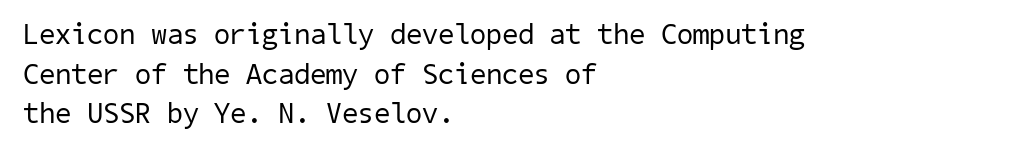
Q: Is the text bold? A: No.
Q: Is the typeface a serif or a sans-serif typeface? A: Sans-serif.
Q: Is the text underlined? A: No.
Q: How is the paragraph aligned? A: Left-aligned.
Q: Is the spacing between letters normal or unusually wide? A: Normal.
Q: Is the spacing between lines tight, normal or loose? A: Normal.
Q: Width (condensed, normal, or wide)? A: Normal.
Q: Stroke contrast? A: Low.
Q: x-height? A: Medium.
